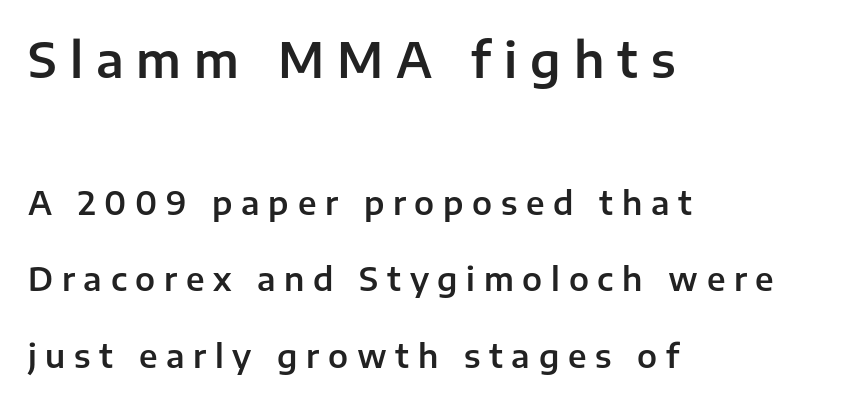
Regarding serifs, this sample does without them. Size hierarchy here favors the leading block over the trailing one. Proportional: the letters do not fall into vertical columns. The setting favours the left margin, as ordinary paragraphs usually do. This sample uses expanded letter spacing, leaving extra air between glyphs. The lettering stays uniformly vertical, giving the passage a roman look.
